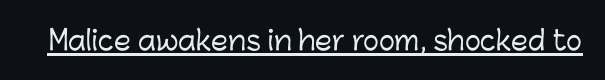
{"italic": "no", "underline": "yes", "letter_spacing": "normal", "letter_spacing_em": 0.0, "glyph_px": 27}
